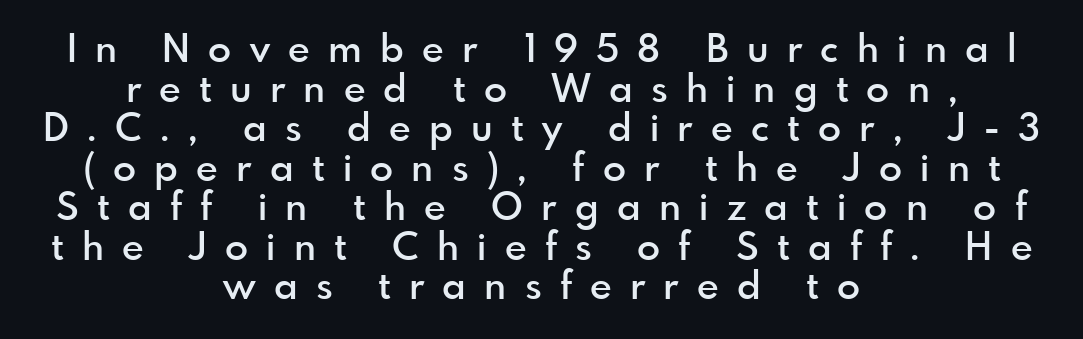
The sample has been set in demibold, a notch under bold. Examine the stroke ends and you'll find no serifs. Rows of type sit shoulder to shoulder in the vertical direction. It's the straight-up-and-down kind of type.
